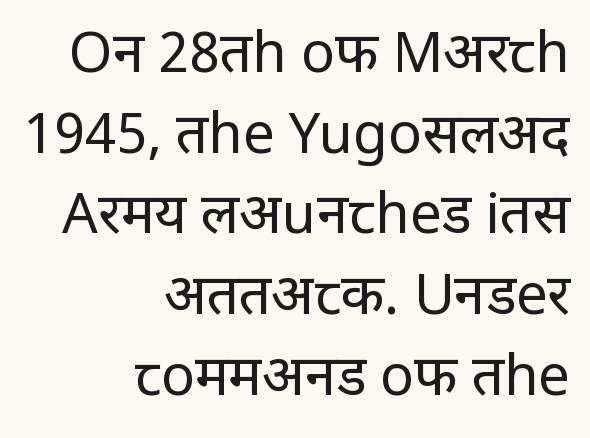
Quick note: interline space is typical. Does extra space separate the letters? No, they use regular spacing. Notice how the passage keeps a crisp vertical edge on the right only. Heft: none added — not bold. These lines were composed using upright roman letters. Is this a fixed-width face? No — the glyphs have proportional, varying widths.
